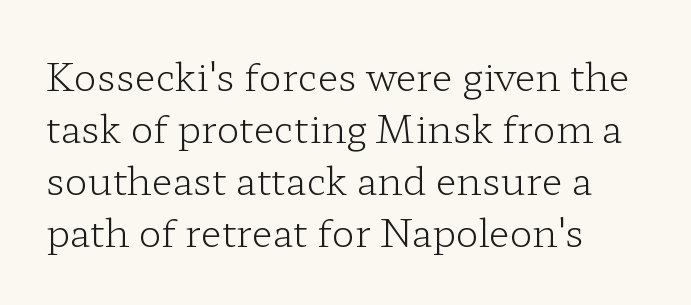
The letters advance in unequal steps, a hallmark of proportional type. The ragged edge is on the right, which tells us the setting is flush left. The strokes carry an ordinary text weight at most. These lines were composed using upright roman letters.
